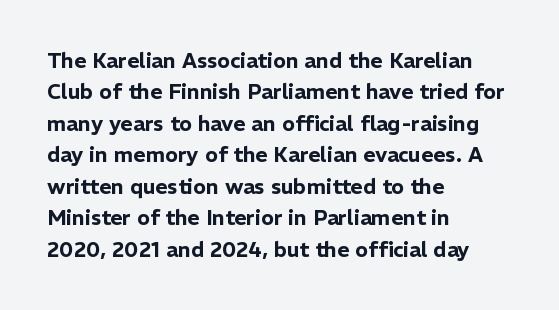
Q: Is the text italic (slanted)? A: No, it is upright.
Q: Is the text underlined? A: No.
Q: How is the paragraph aligned? A: Left-aligned.
Q: Is the spacing between letters normal or unusually wide? A: Normal.
Q: Is the spacing between lines tight, normal or loose? A: Normal.
